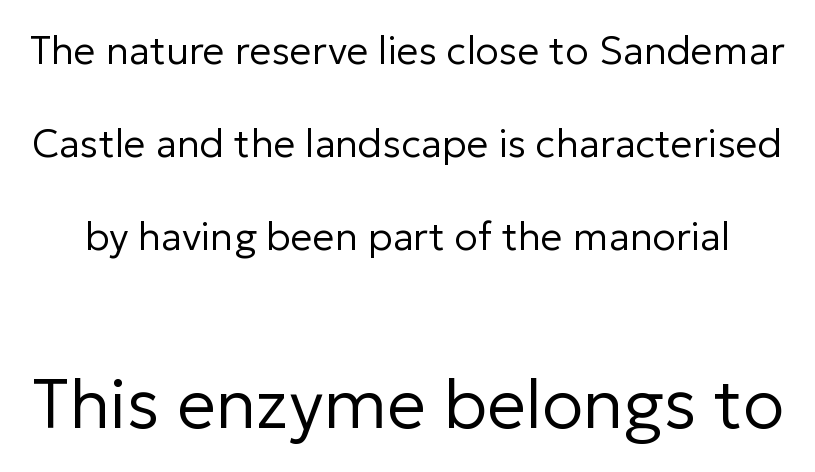
The image shows 69 px regular-weight sans-serif type, upright; set loose line spacing (2.39x), normal letter spacing, not underlined; the second (bottom) block is 1.77x larger; low stroke contrast and a medium x-height.
